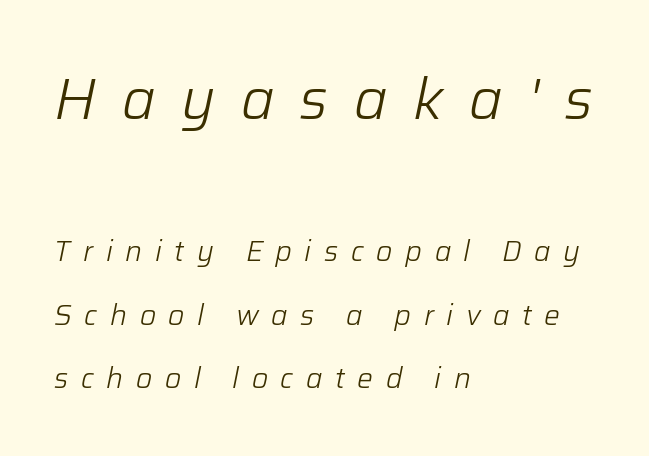
{"italic": "yes", "lean": "right", "slant_degrees": 12, "bold": "no", "weight": "light", "width": "normal", "stroke_contrast": "low", "x_height": "medium", "monospaced": "no", "underline": "no", "align": "left", "line_spacing": "loose", "line_spacing_ratio": 2.27, "letter_spacing": "wide", "letter_spacing_em": 0.45, "larger_block": "first", "size_ratio": 2.04, "glyph_px": 57}
